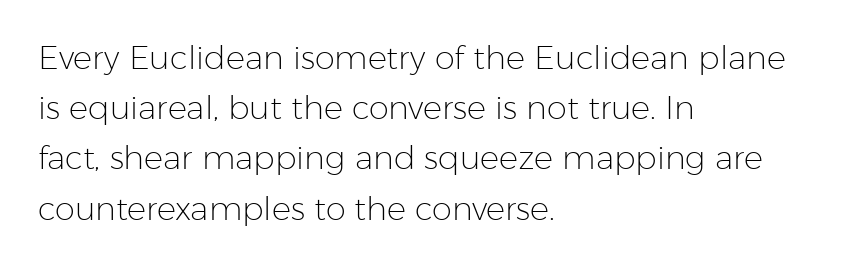
{"serif": "no", "italic": "no", "bold": "no", "weight": "light", "width": "normal", "stroke_contrast": "low", "x_height": "medium", "monospaced": "no", "underline": "no", "align": "left", "line_spacing": "normal", "line_spacing_ratio": 1.57, "letter_spacing": "normal", "letter_spacing_em": 0.0, "glyph_px": 32}
